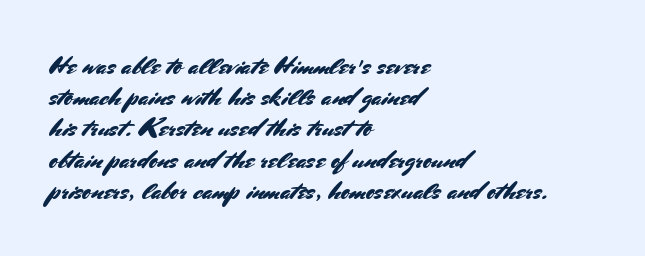
Q: Is the text italic (slanted)? A: Yes.
Q: Is the text underlined? A: No.
Q: How is the paragraph aligned? A: Left-aligned.
Q: Is the spacing between letters normal or unusually wide? A: Normal.
